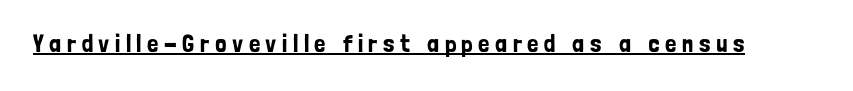
Q: Is the text italic (slanted)? A: No, it is upright.
Q: Is the text underlined? A: Yes.
Q: Is the spacing between letters normal or unusually wide? A: Unusually wide.
